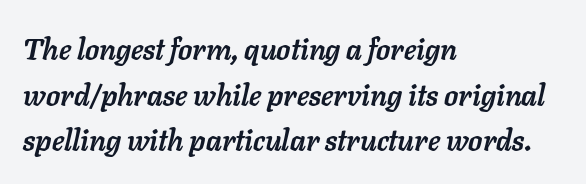
{"italic": "yes", "lean": "right", "slant_degrees": 11, "bold": "yes", "weight": "semibold", "width": "normal", "stroke_contrast": "low", "x_height": "medium", "monospaced": "no", "underline": "no", "align": "left", "line_spacing": "normal", "line_spacing_ratio": 1.57, "letter_spacing": "normal", "letter_spacing_em": 0.0, "glyph_px": 29}
